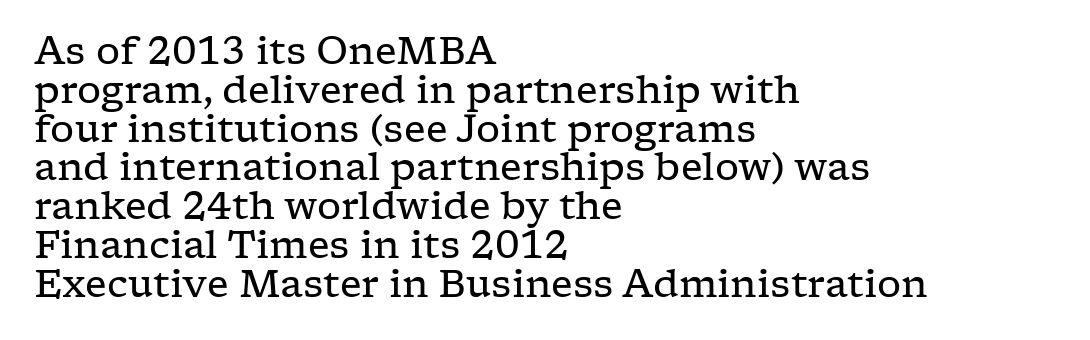
Q: Is the text bold? A: No.
Q: Is the text italic (slanted)? A: No, it is upright.
Q: Is the typeface a serif or a sans-serif typeface? A: Serif.
Q: Is the text underlined? A: No.
Q: How is the paragraph aligned? A: Left-aligned.
Q: Is the spacing between letters normal or unusually wide? A: Normal.
Q: Is the spacing between lines tight, normal or loose? A: Tight.
Q: Width (condensed, normal, or wide)? A: Wide.
Q: Stroke contrast? A: Low.
Q: x-height? A: Medium.
Q: Monospaced? A: No.
